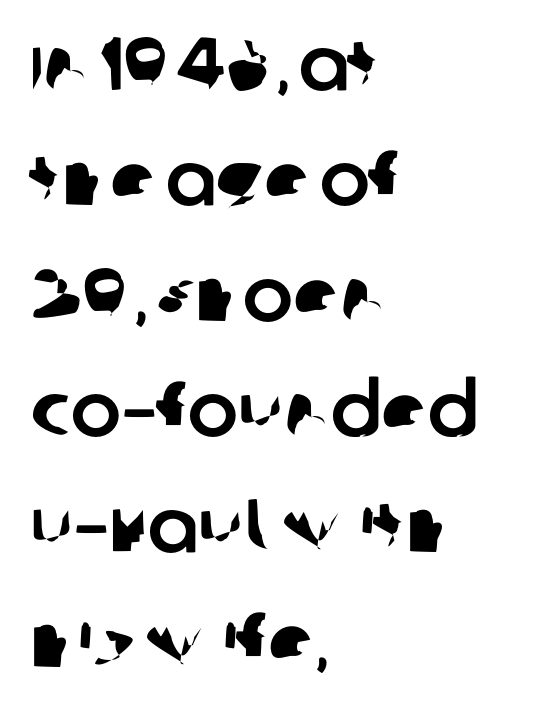
{"serif": "no", "width": "normal", "stroke_contrast": "low", "x_height": "large", "monospaced": "no", "underline": "no", "align": "left", "line_spacing": "normal", "line_spacing_ratio": 1.54, "letter_spacing": "normal", "letter_spacing_em": 0.0, "glyph_px": 75}
